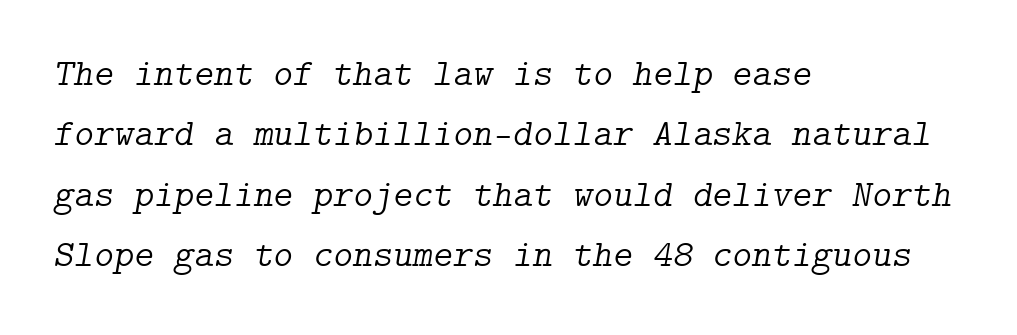
Q: Is the text bold? A: No.
Q: Is the text italic (slanted)? A: Yes, it leans right by about 9 degrees.
Q: Is the typeface a serif or a sans-serif typeface? A: Serif.
Q: Is the text underlined? A: No.
Q: How is the paragraph aligned? A: Left-aligned.
Q: Is the spacing between letters normal or unusually wide? A: Normal.
Q: Is the spacing between lines tight, normal or loose? A: Normal.
Q: Width (condensed, normal, or wide)? A: Normal.
Q: Stroke contrast? A: Low.
Q: x-height? A: Medium.
